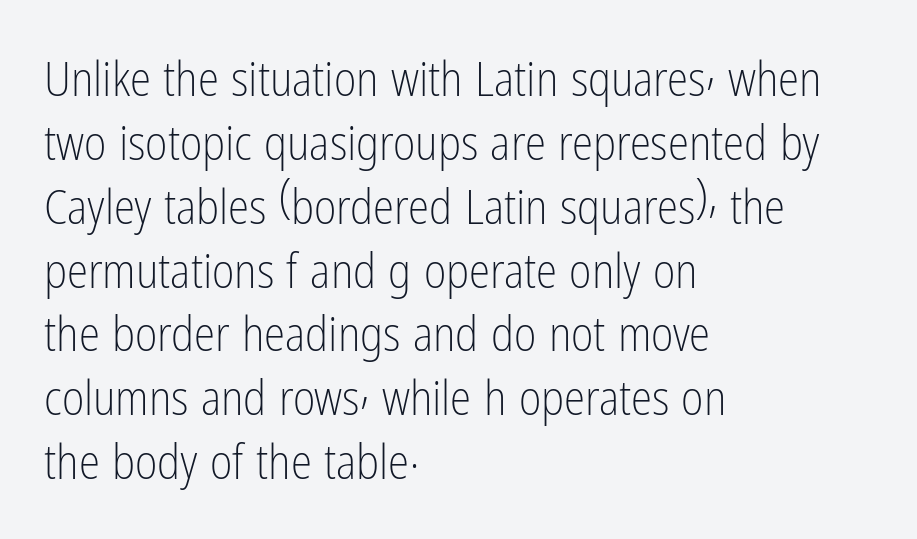
{"serif": "no", "italic": "no", "bold": "no", "weight": "light", "width": "condensed", "stroke_contrast": "low", "x_height": "medium", "monospaced": "no", "underline": "no", "align": "left", "line_spacing": "normal", "line_spacing_ratio": 1.33, "letter_spacing": "normal", "letter_spacing_em": 0.0, "glyph_px": 48}
